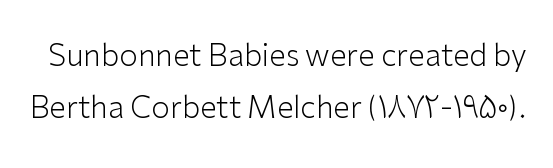
The image shows 30 px light sans-serif type, upright; set line spacing 1.73x, normal letter spacing, not underlined; low stroke contrast and a medium x-height.
